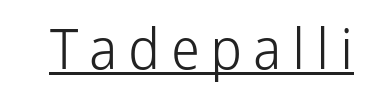
{"serif": "no", "italic": "no", "bold": "no", "weight": "light", "width": "normal", "stroke_contrast": "low", "x_height": "medium", "monospaced": "no", "underline": "yes", "glyph_px": 56}
